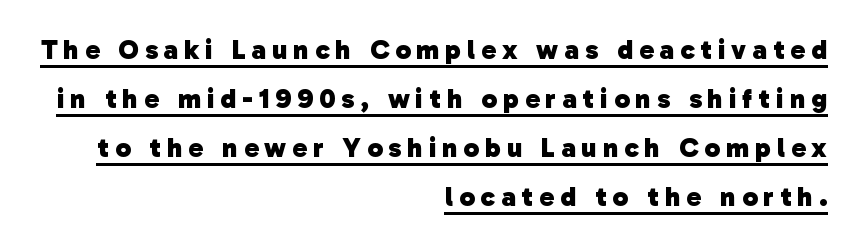
Q: Is the text bold? A: Yes.
Q: Is the typeface a serif or a sans-serif typeface? A: Sans-serif.
Q: Is the text underlined? A: Yes.
Q: How is the paragraph aligned? A: Right-aligned.
Q: Is the spacing between letters normal or unusually wide? A: Unusually wide.
Q: Width (condensed, normal, or wide)? A: Normal.
Q: Stroke contrast? A: Low.
Q: x-height? A: Medium.
Q: Monospaced? A: No.
